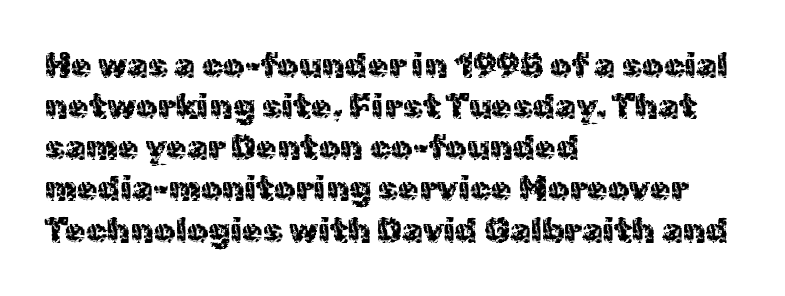
The designer went with a sans here, leaving each stem footless. You could call the tracking neutral — neither tight nor loose. Do the letters lean? They stand straight. All the whitespace from short lines collects on the right.
